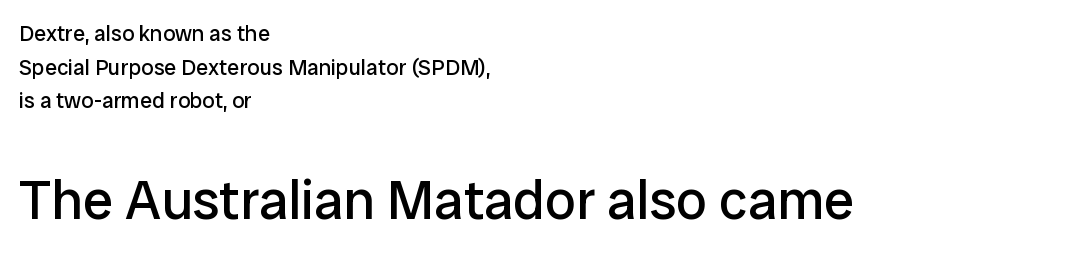
Type size steps up from the first block to the second. The rendering keeps characters at their native spacing. Look at the bottom of the vertical strokes: they stop flat, with no serifs. Quick note: underline off.
